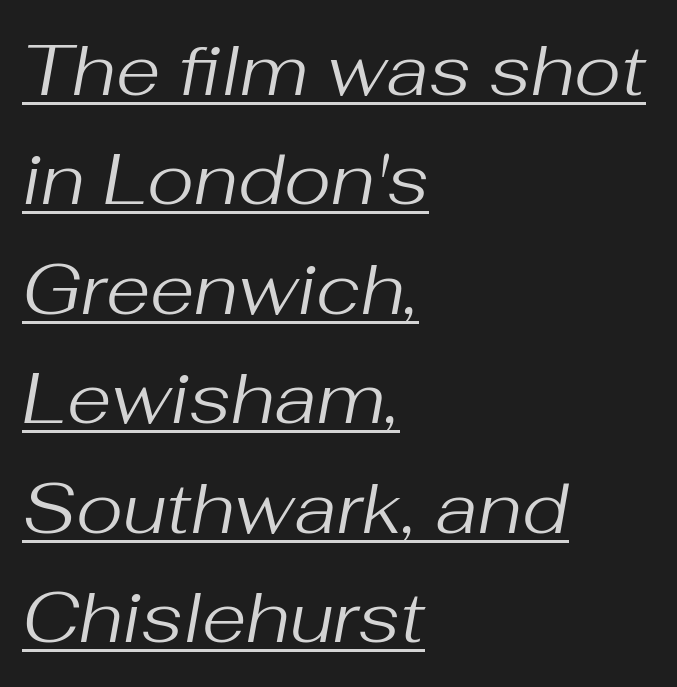
Q: Is the text bold? A: No.
Q: Is the text italic (slanted)? A: Yes, it leans right by about 10 degrees.
Q: Is the text underlined? A: Yes.
Q: How is the paragraph aligned? A: Left-aligned.
Q: Is the spacing between letters normal or unusually wide? A: Normal.
Q: Is the spacing between lines tight, normal or loose? A: Normal.
Q: Width (condensed, normal, or wide)? A: Normal.
Q: Stroke contrast? A: Medium.
Q: x-height? A: Medium.
Q: Monospaced? A: No.
